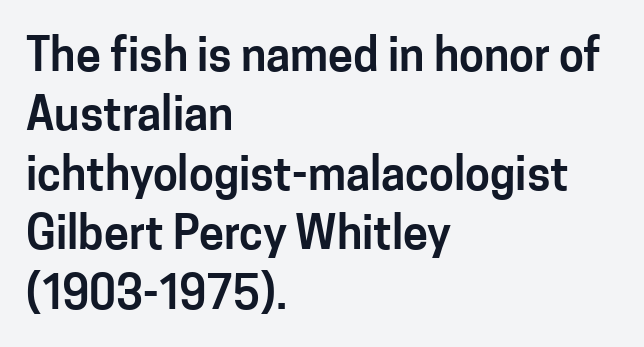
Q: Is the text italic (slanted)? A: No, it is upright.
Q: Is the typeface a serif or a sans-serif typeface? A: Sans-serif.
Q: Is the text underlined? A: No.
Q: How is the paragraph aligned? A: Left-aligned.
Q: Is the spacing between letters normal or unusually wide? A: Normal.
Q: Is the spacing between lines tight, normal or loose? A: Normal.
Q: Width (condensed, normal, or wide)? A: Normal.
Q: Stroke contrast? A: Low.
Q: x-height? A: Medium.
Q: Monospaced? A: No.
